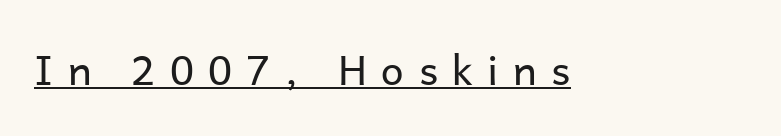
Q: Is the text bold? A: No.
Q: Is the text italic (slanted)? A: No, it is upright.
Q: Is the typeface a serif or a sans-serif typeface? A: Sans-serif.
Q: Is the text underlined? A: Yes.
Q: Is the spacing between letters normal or unusually wide? A: Unusually wide.
Q: Width (condensed, normal, or wide)? A: Normal.
Q: Stroke contrast? A: Low.
Q: x-height? A: Medium.
Q: Monospaced? A: No.
